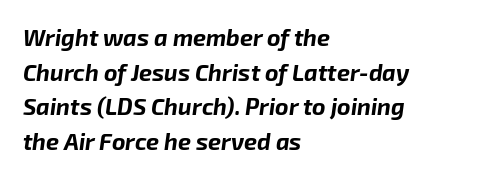
{"italic": "yes", "lean": "right", "slant_degrees": 8, "bold": "yes", "underline": "no", "align": "left", "line_spacing": "normal", "line_spacing_ratio": 1.51, "letter_spacing": "normal", "letter_spacing_em": 0.0, "glyph_px": 23}
